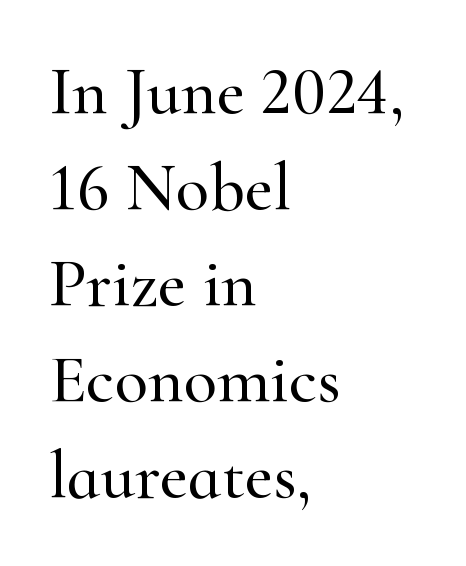
Type style note: has serifs. Type without underlining. A typesetter would call this proportional, since set widths differ per character. Line starts are locked; line ends wander.
